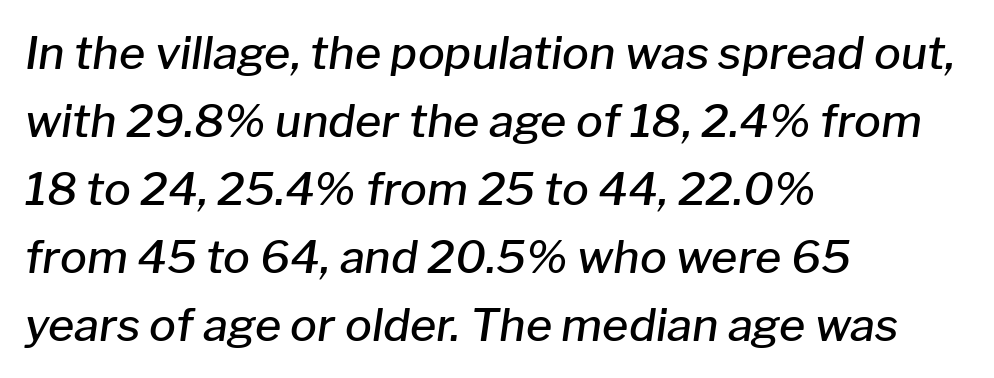
The image shows 45 px semibold type, italic (leaning right); set left-aligned, normal line spacing (1.51x), normal letter spacing, not underlined; low stroke contrast and a medium x-height.
